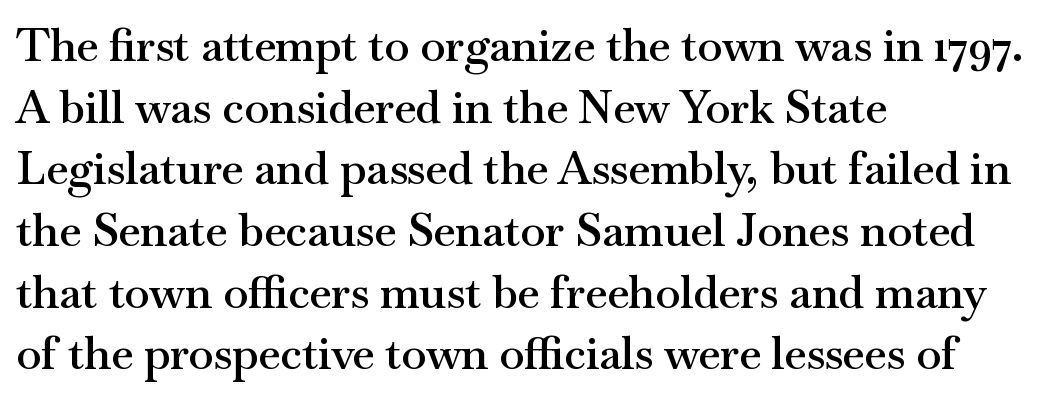
The strip under each line holds only bare page. Here the designer chose a conventional face with non-uniform glyph widths. Emphasis by weight is partial: semibold. This sample uses an upright cut, with every glyph sitting square on the baseline.
